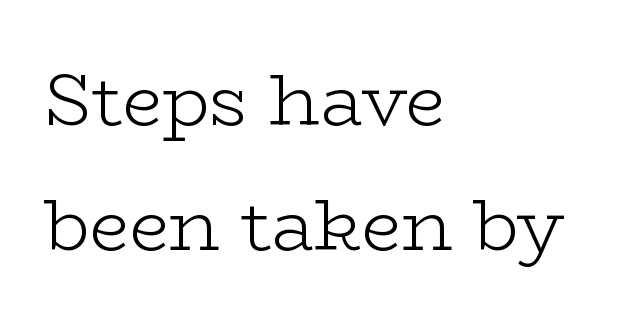
{"serif": "yes", "italic": "no", "bold": "no", "weight": "light", "width": "wide", "stroke_contrast": "low", "x_height": "medium", "monospaced": "no", "underline": "no", "align": "left", "line_spacing_ratio": 1.74, "letter_spacing": "normal", "letter_spacing_em": 0.0, "glyph_px": 72}
